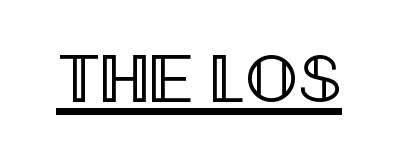
The image shows 69 px condensed type, upright; set normal letter spacing, underlined; a large x-height.
